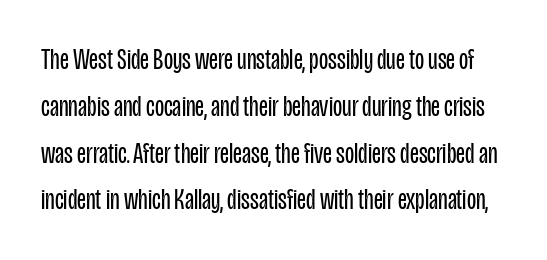
The image shows 30 px regular-weight, condensed sans-serif type, upright; set normal line spacing (1.56x), normal letter spacing, not underlined; low stroke contrast and a large x-height.
